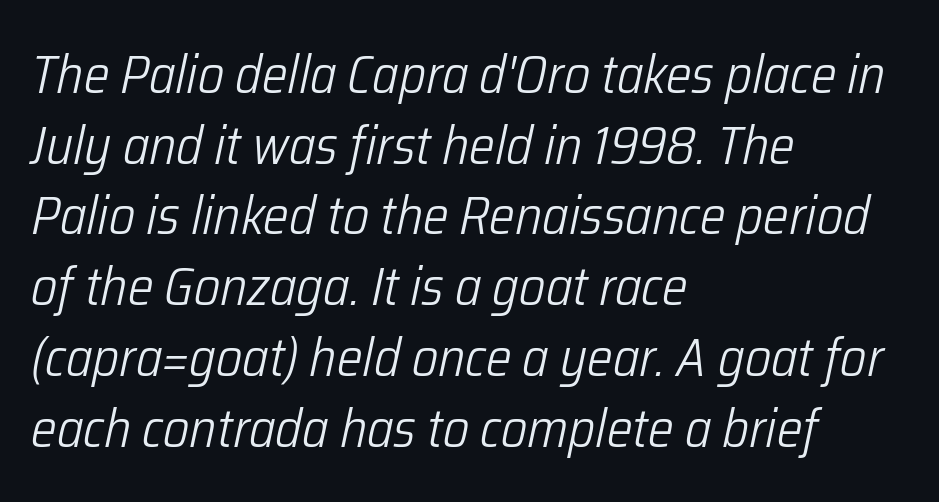
{"italic": "yes", "lean": "right", "slant_degrees": 12, "bold": "no", "weight": "light", "width": "condensed", "stroke_contrast": "low", "x_height": "medium", "monospaced": "no", "underline": "no", "align": "left", "line_spacing": "normal", "line_spacing_ratio": 1.31, "letter_spacing": "normal", "letter_spacing_em": 0.0, "glyph_px": 54}
